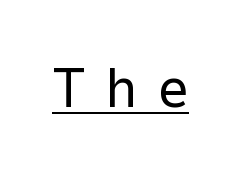
Q: Is the text bold? A: No.
Q: Is the text italic (slanted)? A: No, it is upright.
Q: Is the typeface a serif or a sans-serif typeface? A: Sans-serif.
Q: Is the text underlined? A: Yes.
Q: Is the spacing between letters normal or unusually wide? A: Unusually wide.
Q: Width (condensed, normal, or wide)? A: Normal.
Q: Stroke contrast? A: Low.
Q: x-height? A: Medium.
Q: Monospaced? A: No.
